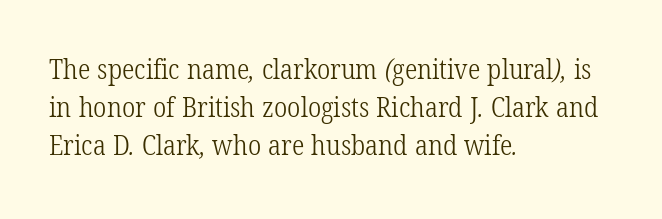
The image shows 28 px light, condensed serif type; set left-aligned, normal line spacing (1.36x), normal letter spacing, not underlined; low stroke contrast and a medium x-height.
